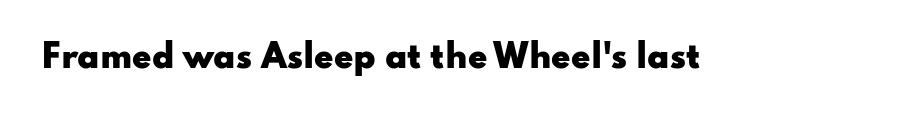
The image shows 31 px heavy, wide sans-serif type, upright; set normal letter spacing, not underlined; low stroke contrast and a small x-height.
